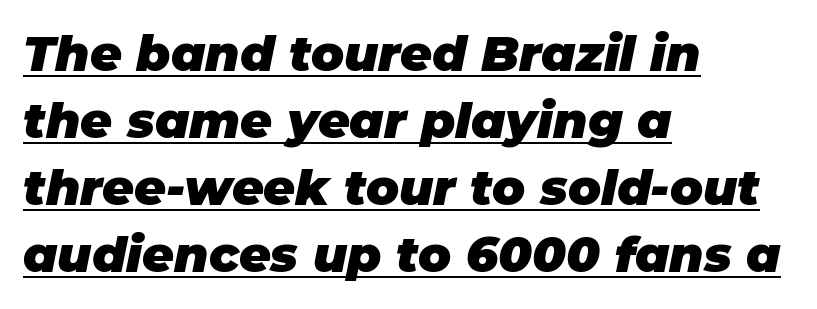
A typesetter would call this proportional, since set widths differ per character. Bold? Absolutely — the strokes are thick and heavy. The rendered words wear a rule along their underside. The lettering tilts uniformly, giving the passage an italic look. Line starts are locked; line ends wander. The horizontal fit of the characters is conventional and even.
